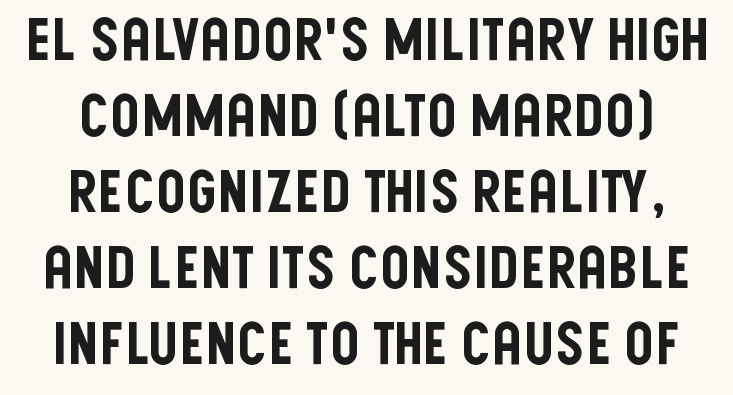
Q: Is the text italic (slanted)? A: No, it is upright.
Q: Is the typeface a serif or a sans-serif typeface? A: Sans-serif.
Q: Is the text underlined? A: No.
Q: Is the spacing between letters normal or unusually wide? A: Normal.
Q: Is the spacing between lines tight, normal or loose? A: Normal.
Q: Width (condensed, normal, or wide)? A: Condensed.
Q: Stroke contrast? A: Low.
Q: x-height? A: Large.
Q: Monospaced? A: No.
